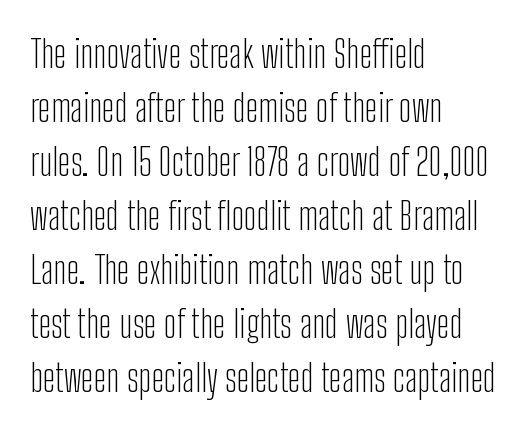
Varying glyph widths throughout — classic text-font behaviour. Leftover space on each line is placed entirely after the last word. The weight tops out at a normal text grade. Glance below the letters and you will spot only blank space. Nope, not italic — everything's standing straight.
